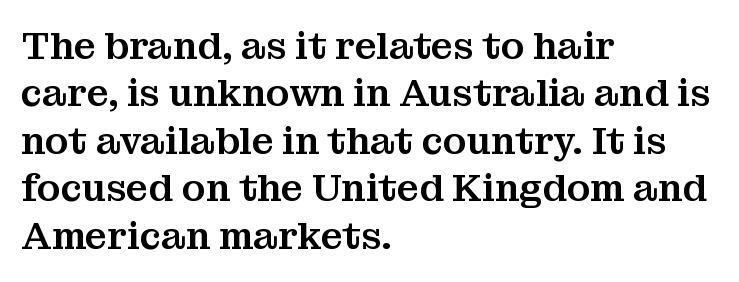
Q: Is the text italic (slanted)? A: No, it is upright.
Q: Is the typeface a serif or a sans-serif typeface? A: Serif.
Q: Is the text underlined? A: No.
Q: How is the paragraph aligned? A: Left-aligned.
Q: Is the spacing between letters normal or unusually wide? A: Normal.
Q: Is the spacing between lines tight, normal or loose? A: Normal.
Q: Width (condensed, normal, or wide)? A: Normal.
Q: Stroke contrast? A: Medium.
Q: x-height? A: Medium.
Q: Monospaced? A: No.
